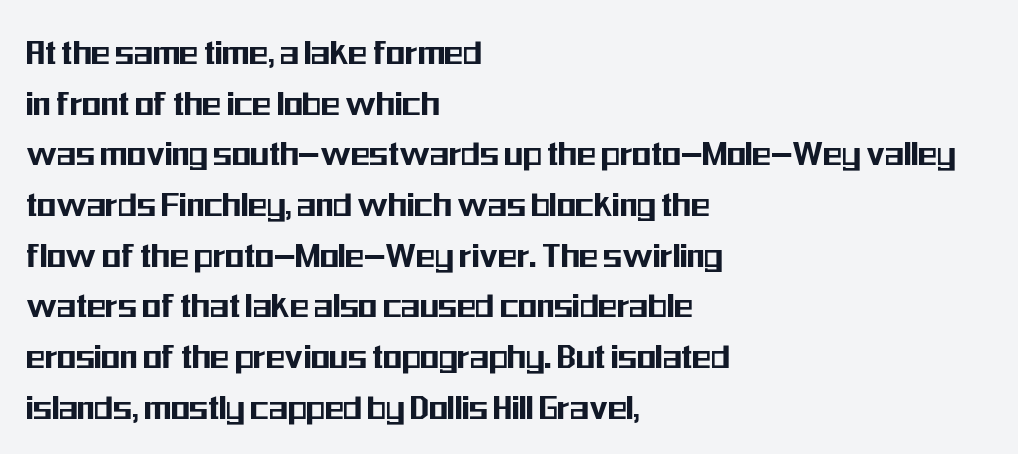
Q: Is the text italic (slanted)? A: No, it is upright.
Q: Is the typeface a serif or a sans-serif typeface? A: Sans-serif.
Q: Is the text underlined? A: No.
Q: How is the paragraph aligned? A: Left-aligned.
Q: Is the spacing between letters normal or unusually wide? A: Normal.
Q: Is the spacing between lines tight, normal or loose? A: Normal.
Q: Width (condensed, normal, or wide)? A: Condensed.
Q: Stroke contrast? A: Medium.
Q: x-height? A: Medium.
Q: Monospaced? A: No.
